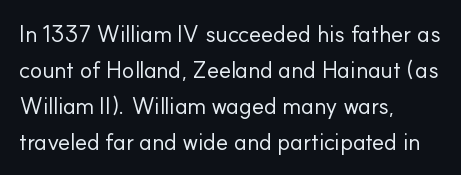
The image shows 23 px text type, upright; set left-aligned, normal line spacing (1.56x), normal letter spacing, not underlined.
